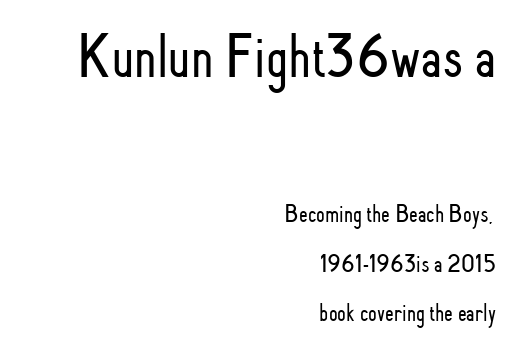
Q: Is the text bold? A: No.
Q: Is the text italic (slanted)? A: No, it is upright.
Q: Is the typeface a serif or a sans-serif typeface? A: Sans-serif.
Q: Is the text underlined? A: No.
Q: How is the paragraph aligned? A: Right-aligned.
Q: Is the spacing between letters normal or unusually wide? A: Normal.
Q: Is the spacing between lines tight, normal or loose? A: Loose.
Q: Which block of text is set in a larger size, the first (top) or the second (bottom)? A: The first (top) one.
Q: Width (condensed, normal, or wide)? A: Condensed.
Q: Stroke contrast? A: Low.
Q: x-height? A: Small.
Q: Monospaced? A: No.
